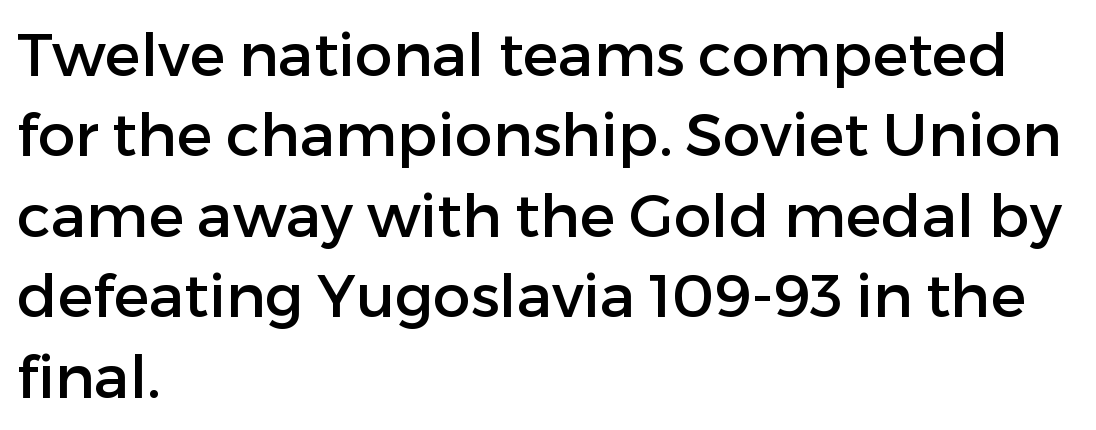
The image shows 60 px sans-serif type, upright; set left-aligned, normal line spacing (1.34x), normal letter spacing, not underlined; low stroke contrast and a medium x-height.
